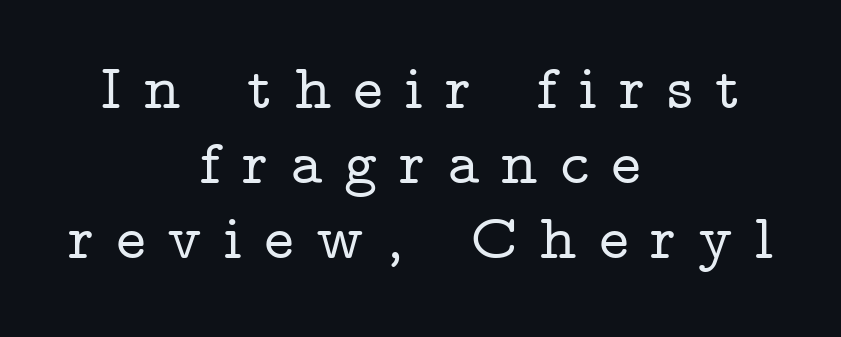
{"serif": "yes", "italic": "no", "width": "wide", "stroke_contrast": "low", "x_height": "medium", "monospaced": "no", "underline": "no", "align": "center", "line_spacing_ratio": 1.19, "letter_spacing": "wide", "letter_spacing_em": 0.35, "glyph_px": 63}
